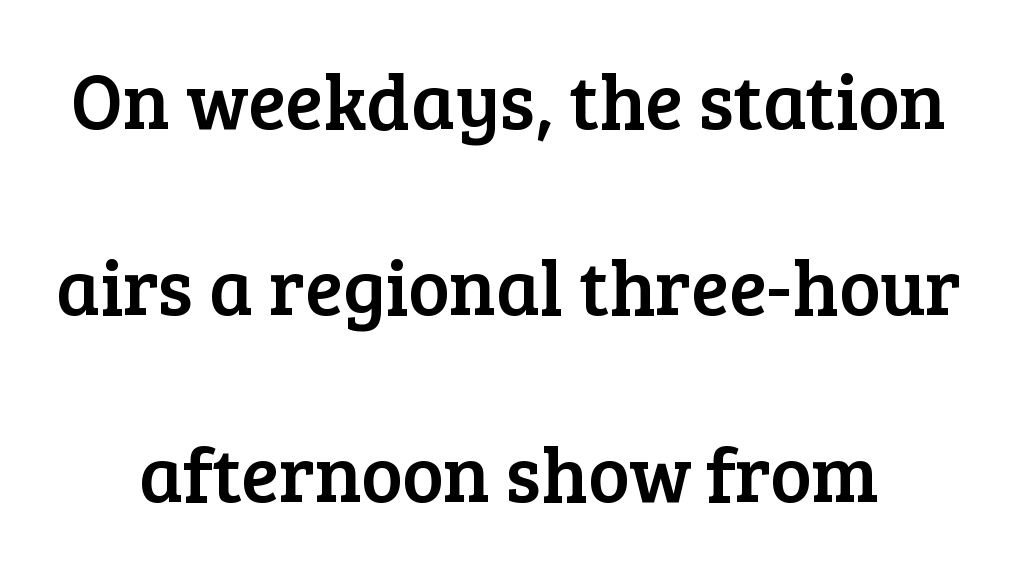
{"serif": "yes", "italic": "no", "width": "normal", "stroke_contrast": "low", "x_height": "medium", "monospaced": "no", "underline": "no", "line_spacing": "loose", "line_spacing_ratio": 2.39, "letter_spacing": "normal", "letter_spacing_em": 0.0, "glyph_px": 78}
